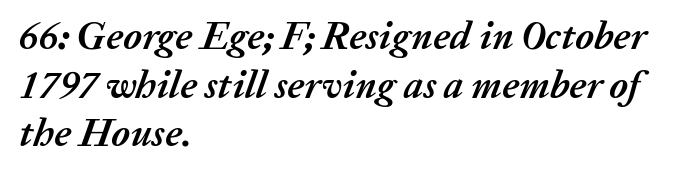
The image shows 39 px semibold type, italic (leaning right); set left-aligned, normal line spacing (1.25x), normal letter spacing, not underlined; medium stroke contrast and a medium x-height.
